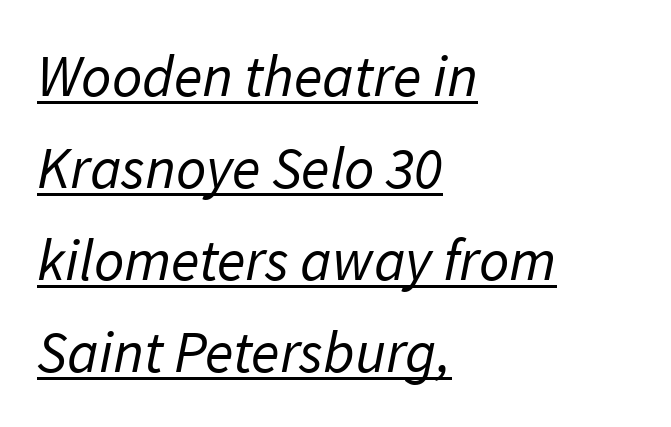
Q: Is the text bold? A: No.
Q: Is the typeface a serif or a sans-serif typeface? A: Sans-serif.
Q: Is the text underlined? A: Yes.
Q: How is the paragraph aligned? A: Left-aligned.
Q: Is the spacing between letters normal or unusually wide? A: Normal.
Q: Is the spacing between lines tight, normal or loose? A: Normal.
Q: Width (condensed, normal, or wide)? A: Normal.
Q: Stroke contrast? A: Low.
Q: x-height? A: Medium.
Q: Monospaced? A: No.
